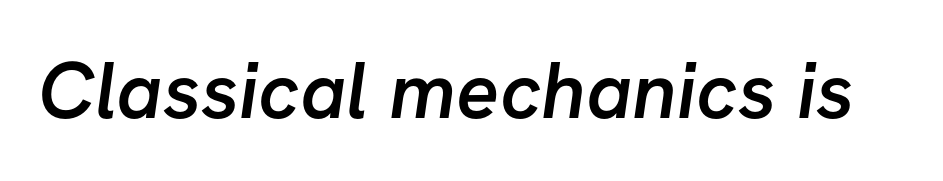
Q: Is the text bold? A: Semi-bold.
Q: Is the typeface a serif or a sans-serif typeface? A: Sans-serif.
Q: Is the text underlined? A: No.
Q: Is the spacing between letters normal or unusually wide? A: Normal.
Q: Width (condensed, normal, or wide)? A: Normal.
Q: Stroke contrast? A: Low.
Q: x-height? A: Medium.
Q: Monospaced? A: No.
